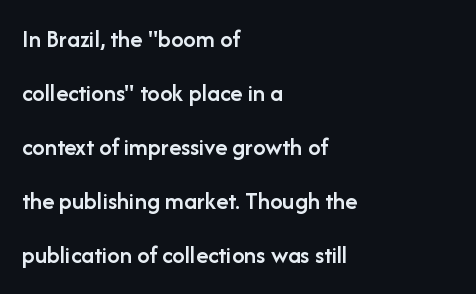
Notice how the passage keeps a crisp vertical edge on the left only. In terms of letterspacing, this is plain default setting. Rendered with straight, roman letterforms. Quick note: interline space is abundant. Bare-footed words on every line. The strokes are fattened partway — semibold, not bold.
